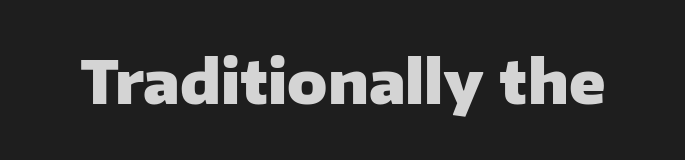
{"serif": "no", "italic": "no", "bold": "yes", "weight": "heavy", "width": "normal", "stroke_contrast": "low", "x_height": "medium", "monospaced": "no", "underline": "no", "letter_spacing": "normal", "letter_spacing_em": 0.0, "glyph_px": 59}
